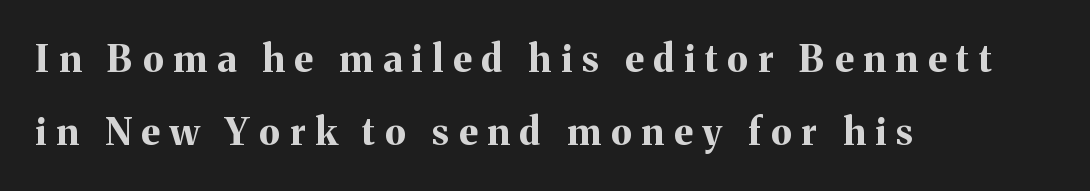
The image shows 37 px bold serif type, upright; set left-aligned, loose line spacing (1.96x), unusually wide letter spacing (+0.27 em), not underlined; medium stroke contrast and a medium x-height.
